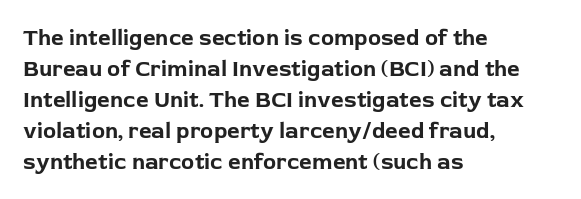
Q: Is the text bold? A: Yes.
Q: Is the text italic (slanted)? A: No, it is upright.
Q: Is the text underlined? A: No.
Q: How is the paragraph aligned? A: Left-aligned.
Q: Is the spacing between letters normal or unusually wide? A: Normal.
Q: Is the spacing between lines tight, normal or loose? A: Normal.
